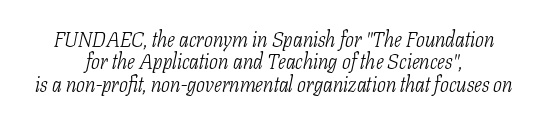
{"italic": "yes", "lean": "right", "slant_degrees": 11, "bold": "no", "underline": "no", "align": "center", "line_spacing": "tight", "line_spacing_ratio": 1.06, "letter_spacing": "normal", "letter_spacing_em": 0.0, "glyph_px": 21}
